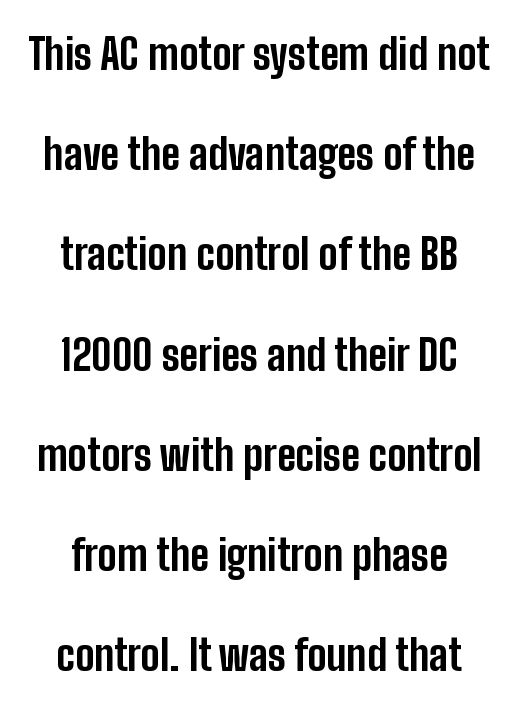
{"serif": "no", "italic": "no", "bold": "yes", "weight": "bold", "width": "condensed", "stroke_contrast": "low", "x_height": "medium", "monospaced": "no", "underline": "no", "line_spacing": "loose", "line_spacing_ratio": 2.33, "letter_spacing": "normal", "letter_spacing_em": 0.0, "glyph_px": 43}
